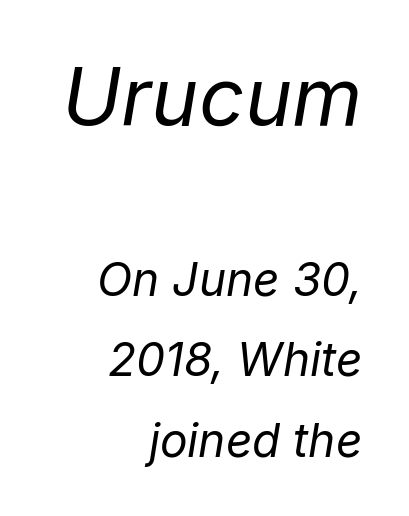
Posture: slanted. What stands out about the letter spacing? Nothing — it is the standard amount. The paragraph shown leans on its right margin. Plain, unruled lines of type. Does the bottom block carry the larger type? No, the top block does.
